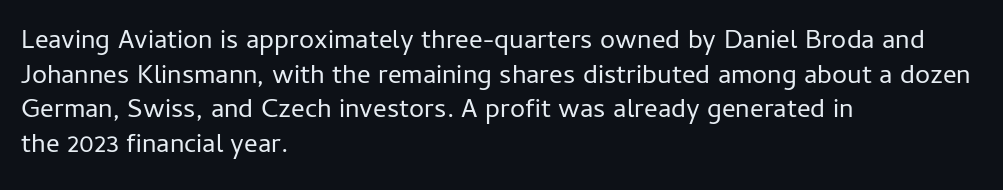
Q: Is the text bold? A: No.
Q: Is the text italic (slanted)? A: No, it is upright.
Q: Is the text underlined? A: No.
Q: How is the paragraph aligned? A: Left-aligned.
Q: Is the spacing between letters normal or unusually wide? A: Normal.
Q: Is the spacing between lines tight, normal or loose? A: Normal.
